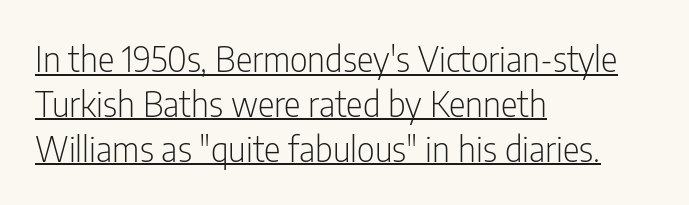
The image shows 35 px light, condensed sans-serif type, upright; set left-aligned, normal line spacing (1.28x), normal letter spacing, underlined; low stroke contrast and a medium x-height.
